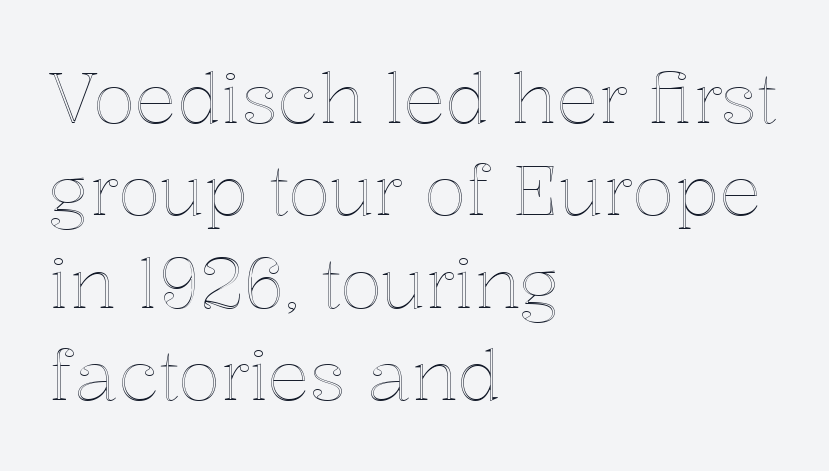
{"italic": "no", "width": "normal", "x_height": "medium", "monospaced": "no", "underline": "no", "align": "left", "line_spacing": "normal", "line_spacing_ratio": 1.32, "letter_spacing": "normal", "letter_spacing_em": 0.0, "glyph_px": 70}
